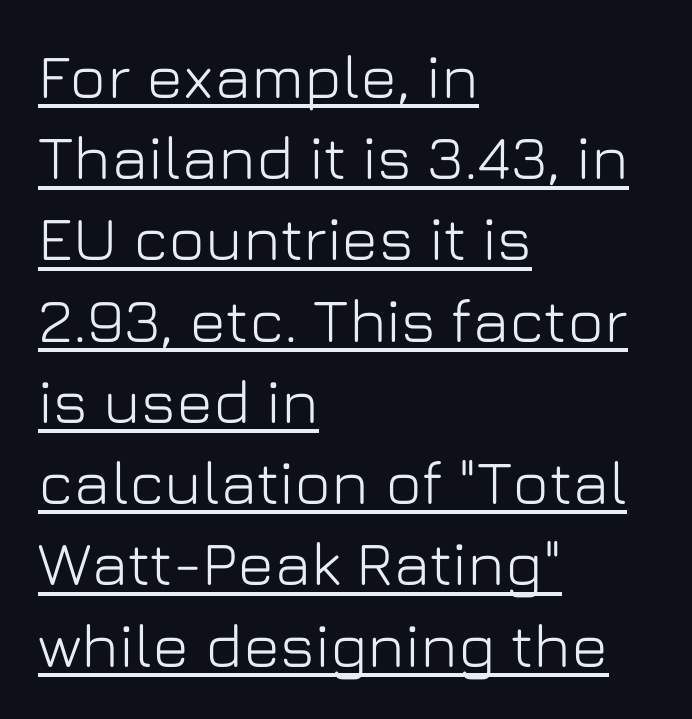
Q: Is the text italic (slanted)? A: No, it is upright.
Q: Is the typeface a serif or a sans-serif typeface? A: Sans-serif.
Q: Is the text underlined? A: Yes.
Q: How is the paragraph aligned? A: Left-aligned.
Q: Is the spacing between letters normal or unusually wide? A: Normal.
Q: Is the spacing between lines tight, normal or loose? A: Normal.
Q: Width (condensed, normal, or wide)? A: Normal.
Q: Stroke contrast? A: Low.
Q: x-height? A: Medium.
Q: Monospaced? A: No.
